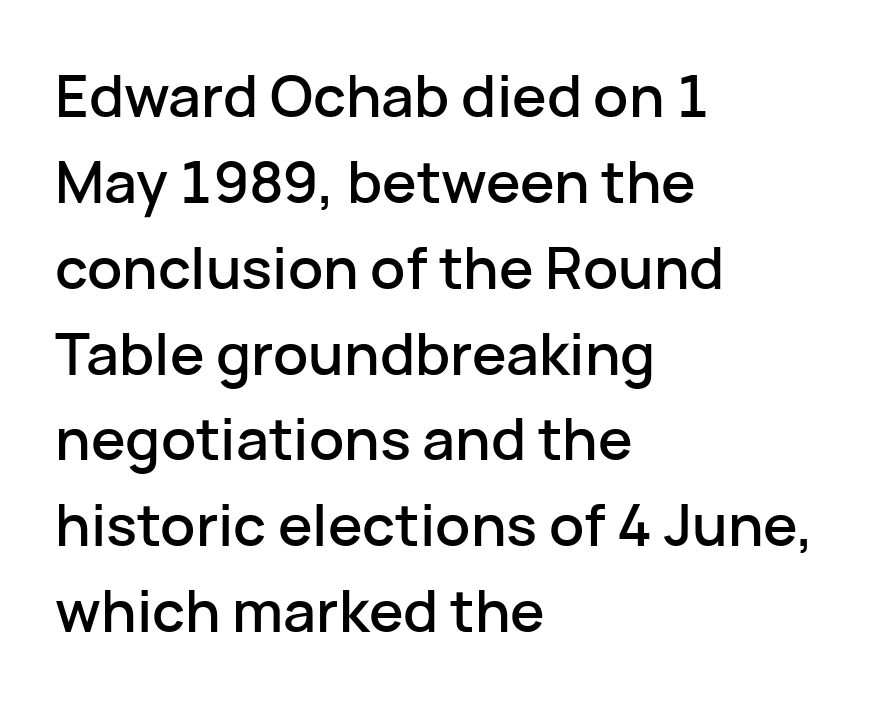
Q: Is the text italic (slanted)? A: No, it is upright.
Q: Is the typeface a serif or a sans-serif typeface? A: Sans-serif.
Q: Is the text underlined? A: No.
Q: How is the paragraph aligned? A: Left-aligned.
Q: Is the spacing between letters normal or unusually wide? A: Normal.
Q: Is the spacing between lines tight, normal or loose? A: Normal.
Q: Width (condensed, normal, or wide)? A: Normal.
Q: Stroke contrast? A: Low.
Q: x-height? A: Medium.
Q: Monospaced? A: No.
